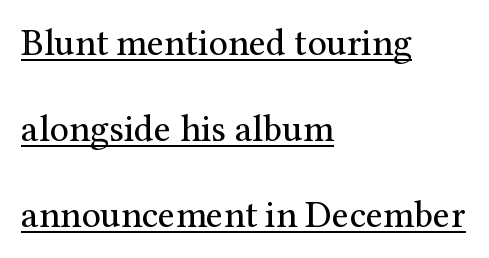
These lines stand farther apart than default settings would place them. The lettering holds an erect, upright posture throughout. The type is set solid horizontally, with unmodified tracking. The face used here is proportionally spaced, like ordinary book or web type. Letterform terminals end in serifs throughout the passage.
